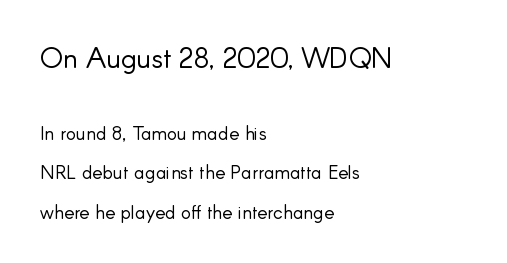
{"serif": "no", "italic": "no", "bold": "no", "weight": "light", "width": "normal", "stroke_contrast": "low", "x_height": "small", "monospaced": "no", "underline": "no", "align": "left", "line_spacing": "loose", "line_spacing_ratio": 2.08, "letter_spacing": "normal", "letter_spacing_em": 0.0, "larger_block": "first", "size_ratio": 1.47, "glyph_px": 28}
